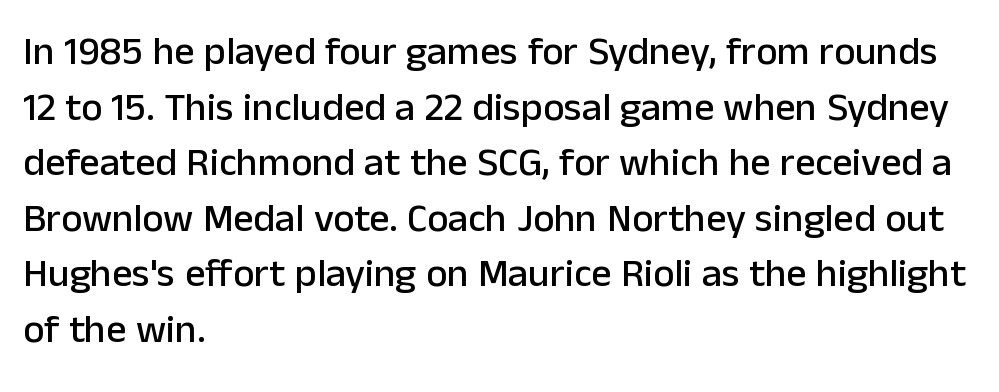
{"serif": "no", "italic": "no", "width": "normal", "stroke_contrast": "low", "x_height": "medium", "monospaced": "no", "underline": "no", "align": "left", "line_spacing": "normal", "line_spacing_ratio": 1.39, "letter_spacing": "normal", "letter_spacing_em": 0.0, "glyph_px": 40}
